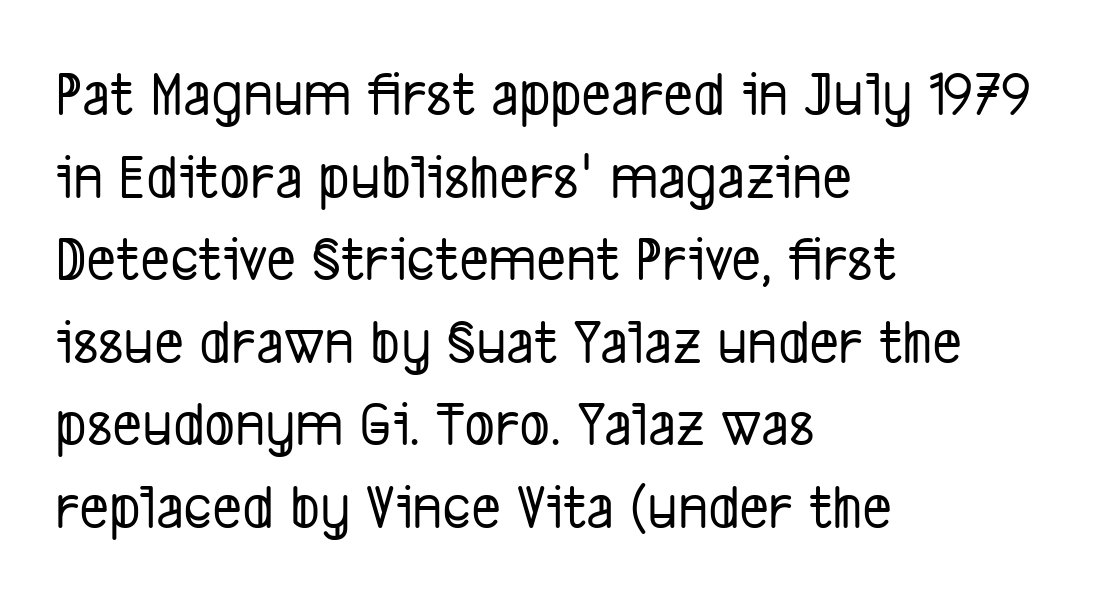
Q: Is the typeface a serif or a sans-serif typeface? A: Sans-serif.
Q: Is the text underlined? A: No.
Q: How is the paragraph aligned? A: Left-aligned.
Q: Is the spacing between letters normal or unusually wide? A: Normal.
Q: Is the spacing between lines tight, normal or loose? A: Normal.
Q: Width (condensed, normal, or wide)? A: Condensed.
Q: Stroke contrast? A: Low.
Q: x-height? A: Medium.
Q: Monospaced? A: No.
